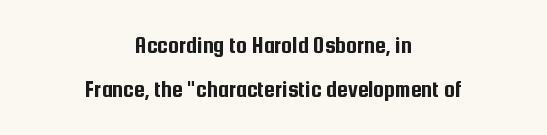
{"italic": "no", "underline": "no", "align": "center", "line_spacing_ratio": 1.84, "letter_spacing": "normal", "letter_spacing_em": 0.0, "glyph_px": 24}
